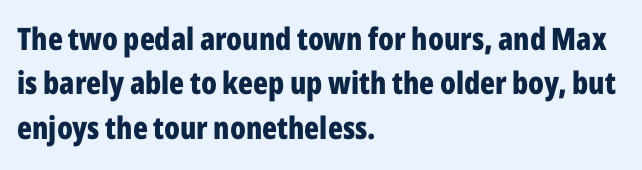
Typesetter's note: full bold, strokes at maximum text heaviness. The lettering stays uniformly vertical, giving the passage a roman look. The passage shown is not underscored anywhere. How are the letters spaced? Ordinarily, with no added tracking. Is this a fixed-width face? No — the glyphs have proportional, varying widths. Caption: multi-line text, flush left, ragged right.
